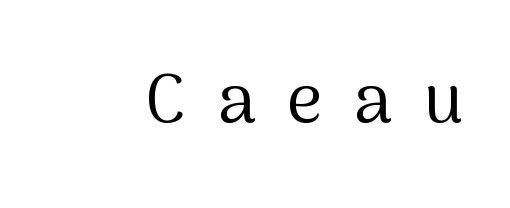
{"serif": "no", "italic": "no", "bold": "no", "weight": "regular", "width": "normal", "stroke_contrast": "medium", "x_height": "medium", "monospaced": "no", "underline": "no", "letter_spacing": "wide", "letter_spacing_em": 0.46, "glyph_px": 69}
